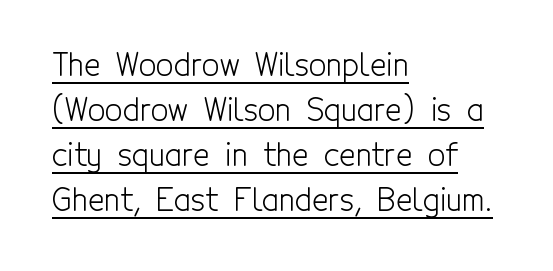
Q: Is the text bold? A: No.
Q: Is the text italic (slanted)? A: No, it is upright.
Q: Is the typeface a serif or a sans-serif typeface? A: Sans-serif.
Q: Is the text underlined? A: Yes.
Q: How is the paragraph aligned? A: Left-aligned.
Q: Is the spacing between letters normal or unusually wide? A: Normal.
Q: Is the spacing between lines tight, normal or loose? A: Normal.
Q: Width (condensed, normal, or wide)? A: Condensed.
Q: x-height? A: Medium.
Q: Monospaced? A: No.
